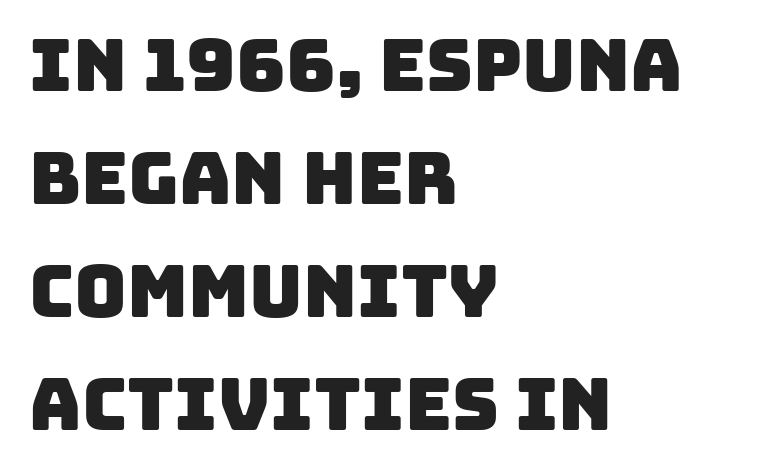
{"serif": "no", "width": "normal", "stroke_contrast": "low", "x_height": "large", "monospaced": "no", "underline": "no", "align": "left", "line_spacing": "normal", "line_spacing_ratio": 1.57, "letter_spacing": "normal", "letter_spacing_em": 0.0, "glyph_px": 72}
